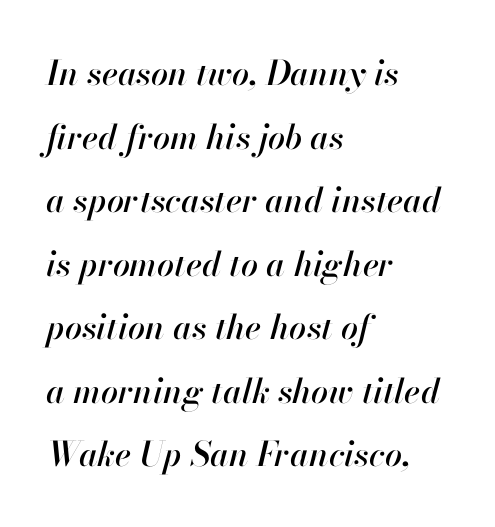
You could not count columns in this text — the font is proportionally spaced. No extra tracking has been applied to these lines. Short and long lines alike share a common starting point at left. Every character sits at an angle, as italics do. Each row of text sits above clean, open space.
